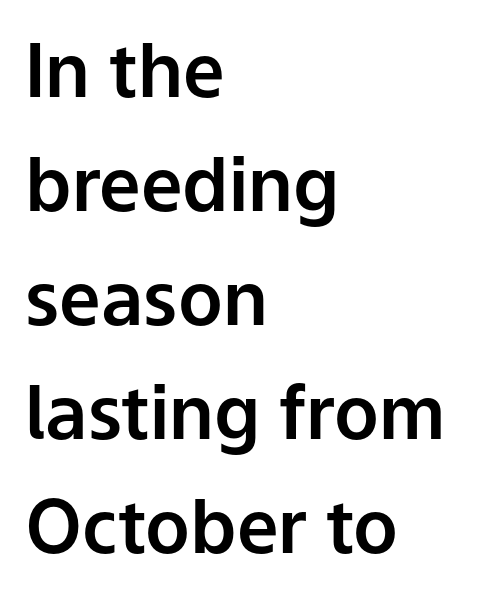
{"serif": "no", "italic": "no", "width": "normal", "stroke_contrast": "low", "x_height": "medium", "monospaced": "no", "underline": "no", "align": "left", "line_spacing": "normal", "line_spacing_ratio": 1.54, "letter_spacing": "normal", "letter_spacing_em": 0.0, "glyph_px": 74}
